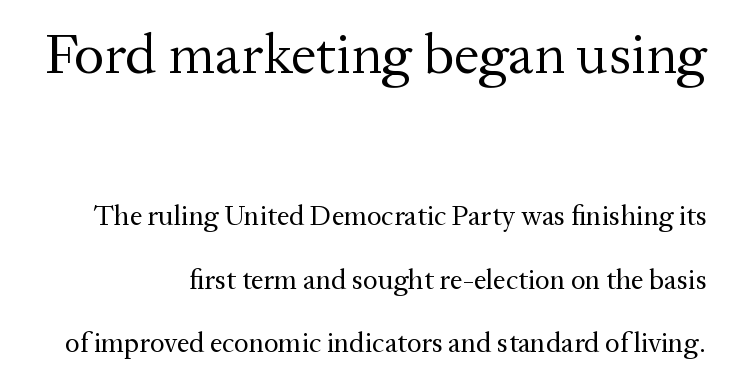
The image shows 57 px regular-weight serif type, upright; set right-aligned, loose line spacing (2.26x), normal letter spacing, not underlined; the first (top) block is 2.04x larger; medium stroke contrast and a medium x-height.
